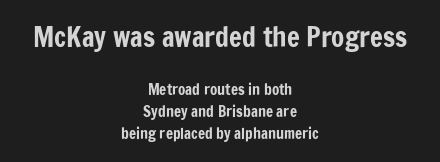
The image shows 27 px text type, upright; set centered, normal line spacing (1.47x), normal letter spacing, not underlined; the first (top) block is 1.8x larger.
